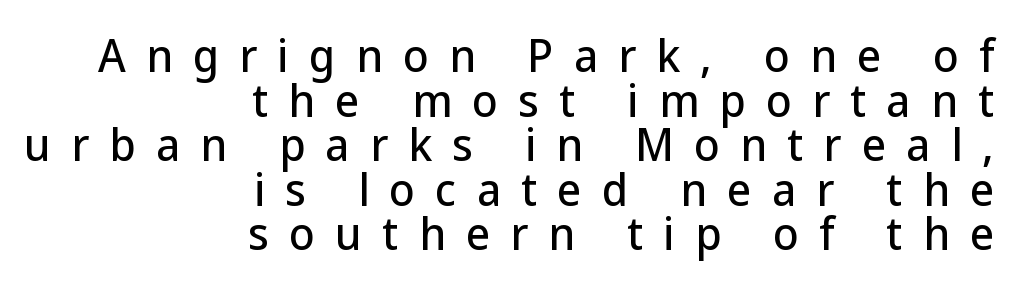
Q: Is the text italic (slanted)? A: No, it is upright.
Q: Is the typeface a serif or a sans-serif typeface? A: Sans-serif.
Q: Is the text underlined? A: No.
Q: How is the paragraph aligned? A: Right-aligned.
Q: Is the spacing between letters normal or unusually wide? A: Unusually wide.
Q: Is the spacing between lines tight, normal or loose? A: Tight.
Q: Width (condensed, normal, or wide)? A: Normal.
Q: Stroke contrast? A: Low.
Q: x-height? A: Medium.
Q: Monospaced? A: No.
